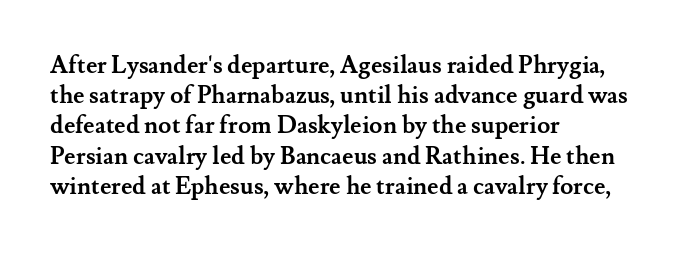
{"italic": "no", "bold": "yes", "underline": "no", "align": "left", "line_spacing": "normal", "line_spacing_ratio": 1.26, "letter_spacing": "normal", "letter_spacing_em": 0.0, "glyph_px": 24}
